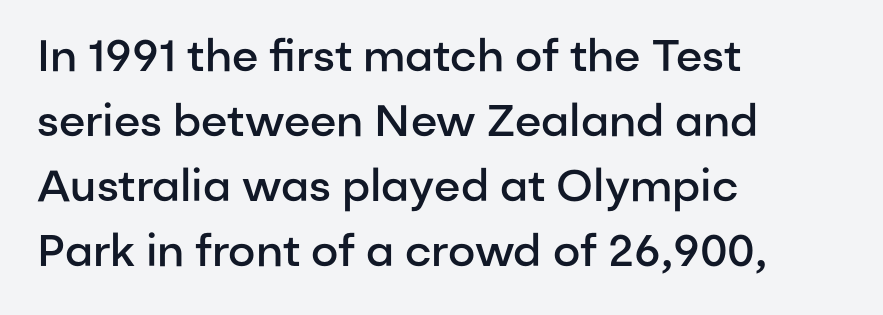
{"serif": "no", "italic": "no", "bold": "semi", "weight": "semibold", "width": "normal", "stroke_contrast": "low", "x_height": "medium", "monospaced": "no", "underline": "no", "align": "left", "line_spacing": "normal", "line_spacing_ratio": 1.48, "letter_spacing": "normal", "letter_spacing_em": 0.0, "glyph_px": 44}
